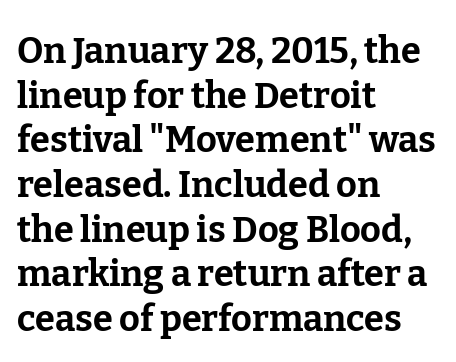
Q: Is the text bold? A: Yes.
Q: Is the text italic (slanted)? A: No, it is upright.
Q: Is the typeface a serif or a sans-serif typeface? A: Serif.
Q: Is the text underlined? A: No.
Q: How is the paragraph aligned? A: Left-aligned.
Q: Is the spacing between letters normal or unusually wide? A: Normal.
Q: Width (condensed, normal, or wide)? A: Normal.
Q: Stroke contrast? A: Low.
Q: x-height? A: Medium.
Q: Monospaced? A: No.
